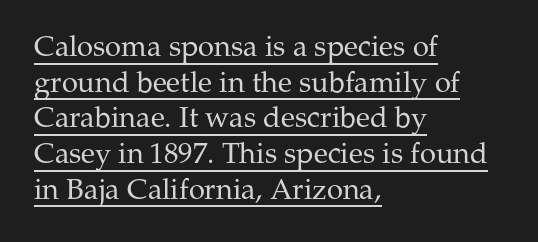
The image shows 29 px regular-weight serif type, upright; set left-aligned, line spacing 1.23x, normal letter spacing, underlined; medium stroke contrast and a medium x-height.
